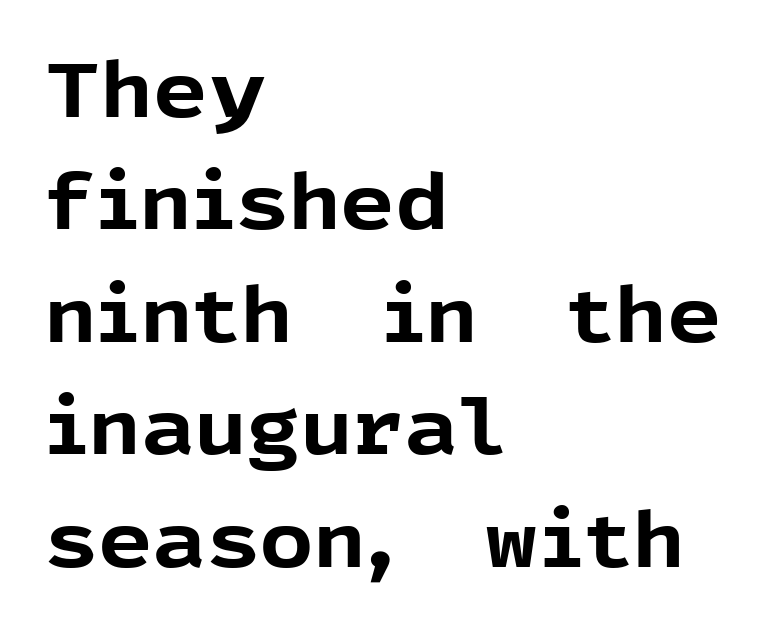
{"serif": "no", "italic": "no", "bold": "yes", "weight": "bold", "width": "normal", "x_height": "medium", "monospaced": "no", "underline": "no", "align": "left", "line_spacing": "normal", "line_spacing_ratio": 1.48, "letter_spacing": "normal", "letter_spacing_em": 0.0, "glyph_px": 76}
